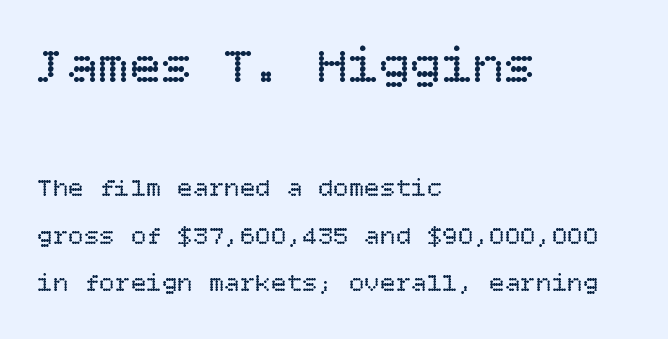
Compared with a centered layout, this one pins lines to the left instead. The cut favours lightness, reaching ordinary text weight at its darkest. The designer gave the opening block more size than the closing block. Do the letters lean? They stand straight. Each row of text sits above clean, open space.
